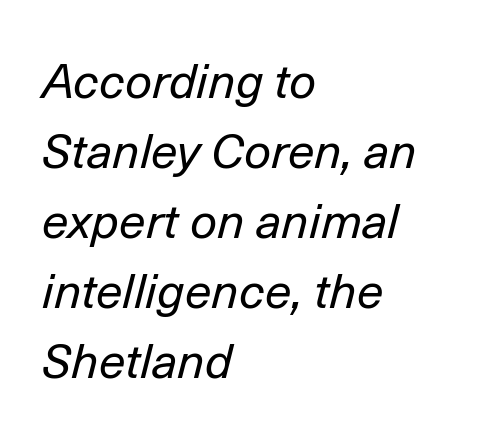
The image shows 48 px regular-weight type, italic (leaning right); set left-aligned, normal line spacing (1.46x), normal letter spacing, not underlined; low stroke contrast and a medium x-height.
